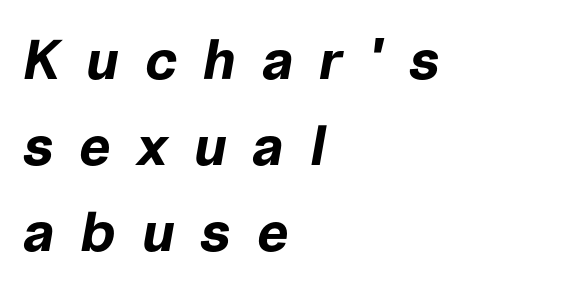
The font is running at its bold setting. The whole block is typeset with a tilt. Do the characters align in a grid? No, the font is proportional. What's the leading like? Ordinary, nothing unusual. What stands out about the letter spacing? Its width — letters are far apart.
